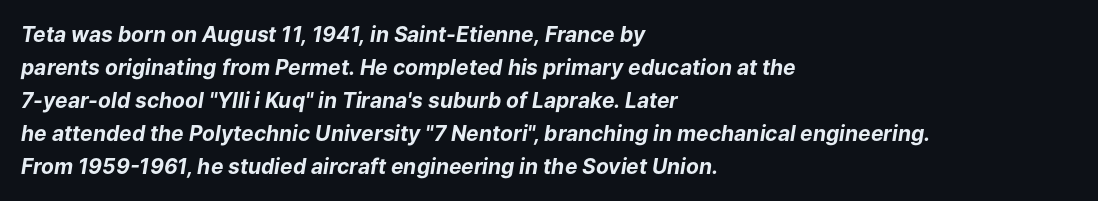
{"italic": "yes", "lean": "right", "slant_degrees": 9, "bold": "yes", "underline": "no", "align": "left", "line_spacing": "normal", "line_spacing_ratio": 1.57, "letter_spacing": "normal", "letter_spacing_em": 0.0, "glyph_px": 21}
